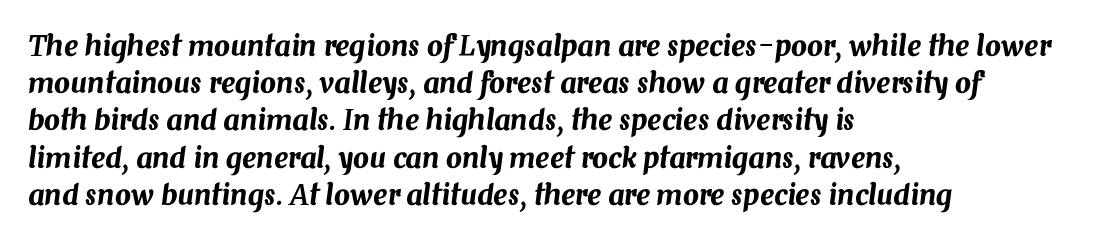
Honestly, the letter spacing is just normal — you wouldn't notice it. Italic: yes, the glyphs are oblique. Reading down the block, your eye returns to a fixed left position each line. One glance says typical: line gaps are just what's usual.
